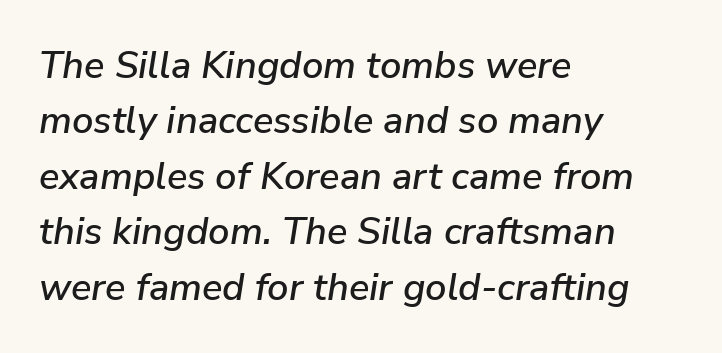
Q: Is the text italic (slanted)? A: Yes, it leans right by about 9 degrees.
Q: Is the text underlined? A: No.
Q: How is the paragraph aligned? A: Left-aligned.
Q: Is the spacing between letters normal or unusually wide? A: Normal.
Q: Is the spacing between lines tight, normal or loose? A: Normal.
Q: Width (condensed, normal, or wide)? A: Normal.
Q: Stroke contrast? A: Low.
Q: x-height? A: Medium.
Q: Monospaced? A: No.
